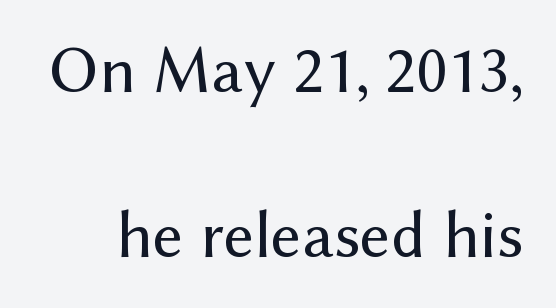
When letters stand straight like this, we call the style roman or upright. Heft: none added — not bold. The zone under the glyphs is completely vacant. Classification — sans serif.
